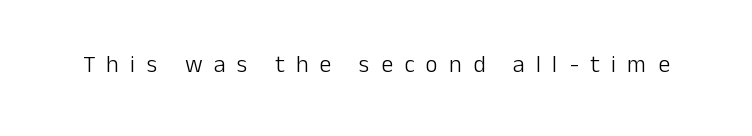
{"italic": "no", "bold": "no", "underline": "no", "letter_spacing": "wide", "letter_spacing_em": 0.47, "glyph_px": 24}
